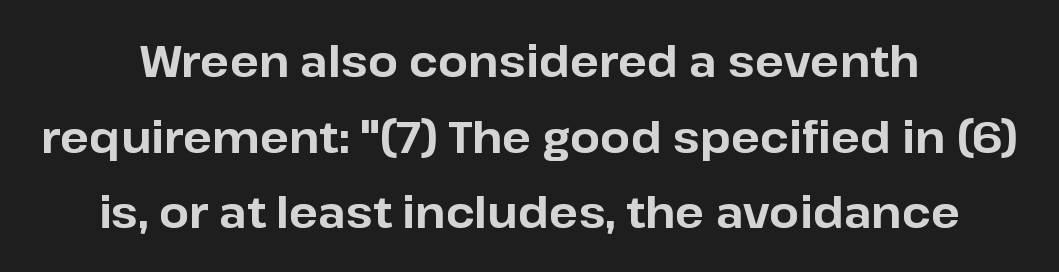
The image shows 43 px bold sans-serif type, upright; set centered, line spacing 1.76x, normal letter spacing, not underlined; low stroke contrast and a medium x-height.
